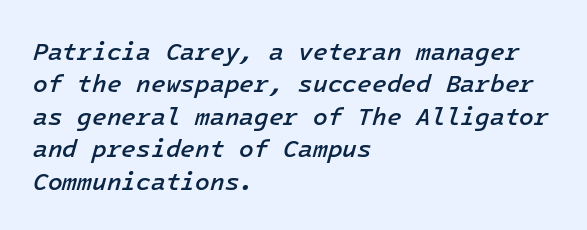
The image shows 24 px text type, italic (leaning right); set left-aligned, normal line spacing (1.35x), normal letter spacing, not underlined.
